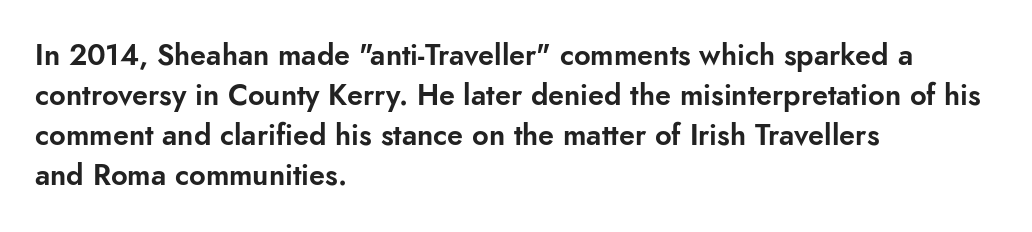
The image shows 29 px sans-serif type, upright; set left-aligned, normal line spacing (1.38x), normal letter spacing, not underlined; low stroke contrast and a small x-height.
